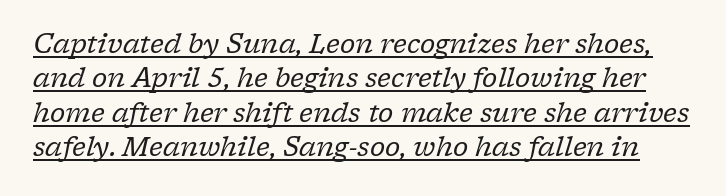
Q: Is the text bold? A: No.
Q: Is the text italic (slanted)? A: Yes, it leans right by about 17 degrees.
Q: Is the text underlined? A: Yes.
Q: Is the spacing between letters normal or unusually wide? A: Normal.
Q: Is the spacing between lines tight, normal or loose? A: Normal.
